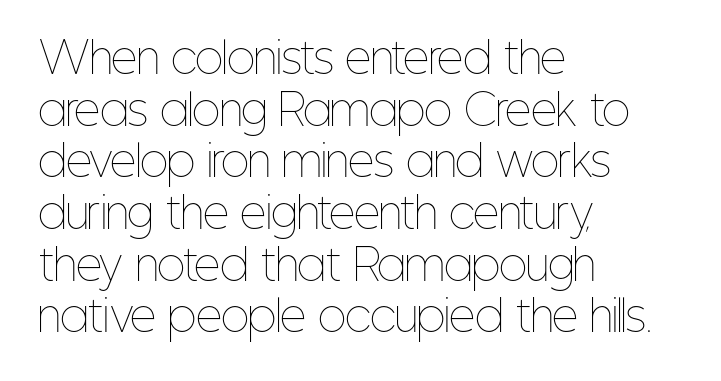
The line texture is even and compact thanks to regular tracking. No extra ink here — the face is not bold. Nobody drew a line under any word here. Is the block centered? No — it sits flush against the left margin. The rendering uses natural spacing where letterforms have individual widths.
